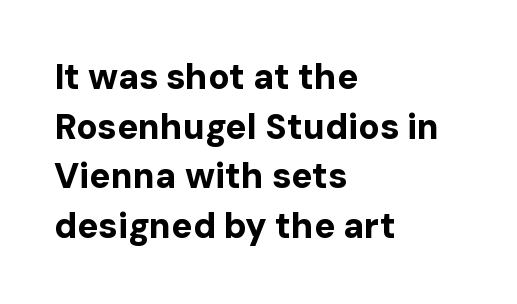
{"serif": "no", "italic": "no", "bold": "yes", "weight": "bold", "width": "normal", "stroke_contrast": "low", "x_height": "medium", "monospaced": "no", "underline": "no", "align": "left", "line_spacing": "normal", "line_spacing_ratio": 1.42, "letter_spacing": "normal", "letter_spacing_em": 0.0, "glyph_px": 35}
